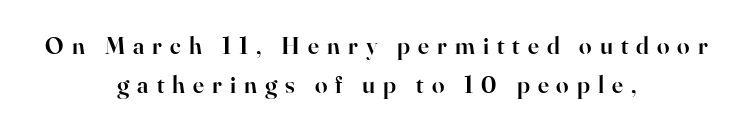
Q: Is the text bold? A: Semi-bold.
Q: Is the text italic (slanted)? A: No, it is upright.
Q: Is the text underlined? A: No.
Q: How is the paragraph aligned? A: Centered.
Q: Is the spacing between letters normal or unusually wide? A: Unusually wide.
Q: Is the spacing between lines tight, normal or loose? A: Normal.
